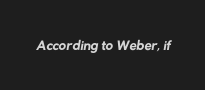
{"bold": "no", "underline": "no", "letter_spacing": "normal", "letter_spacing_em": 0.0, "glyph_px": 21}
